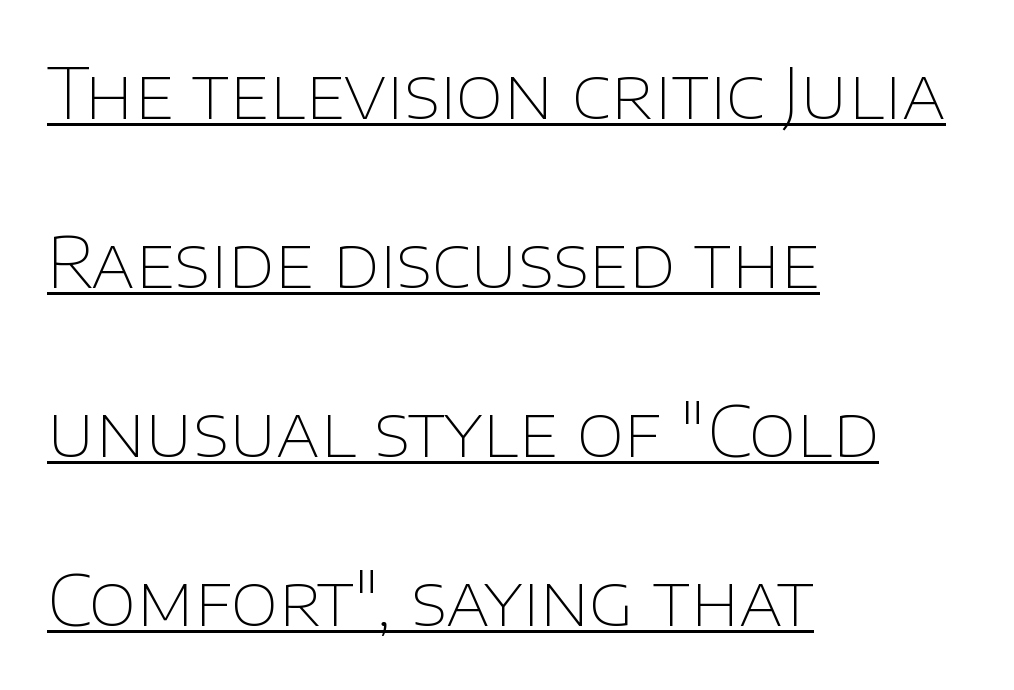
The letters sit at their default tracking, neither squeezed nor spread. The lettering holds an erect, upright posture throughout. Think standard paragraph weight, or any step lighter than that. The passage shown is typeset with a sans-serif family. The passage shown is typed in a proportional face where columns would drift.
